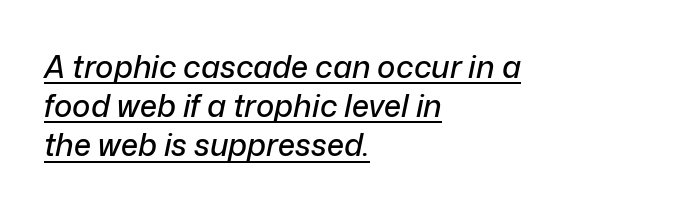
{"italic": "yes", "lean": "right", "slant_degrees": 12, "width": "normal", "stroke_contrast": "low", "x_height": "medium", "monospaced": "no", "underline": "yes", "align": "left", "line_spacing": "normal", "line_spacing_ratio": 1.26, "letter_spacing": "normal", "letter_spacing_em": 0.0, "glyph_px": 31}
